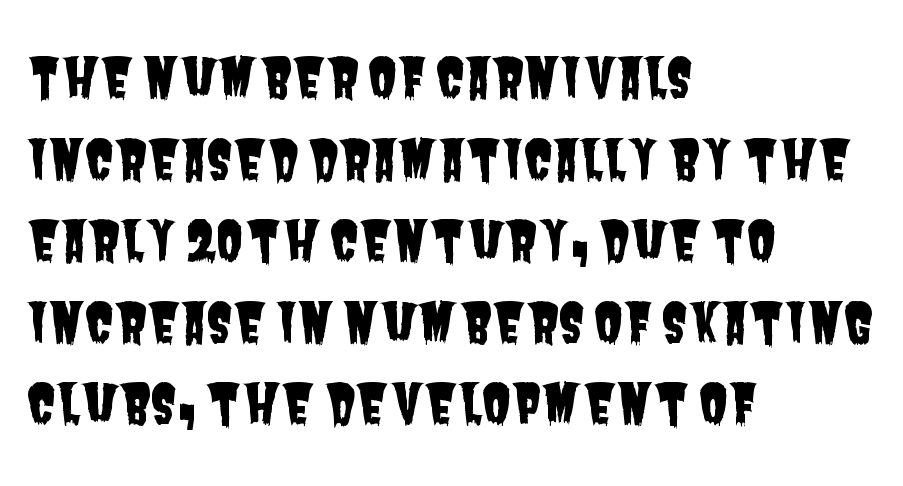
{"serif": "no", "width": "condensed", "stroke_contrast": "low", "x_height": "large", "monospaced": "no", "underline": "no", "align": "left", "line_spacing": "normal", "line_spacing_ratio": 1.51, "letter_spacing": "normal", "letter_spacing_em": 0.0, "glyph_px": 54}
